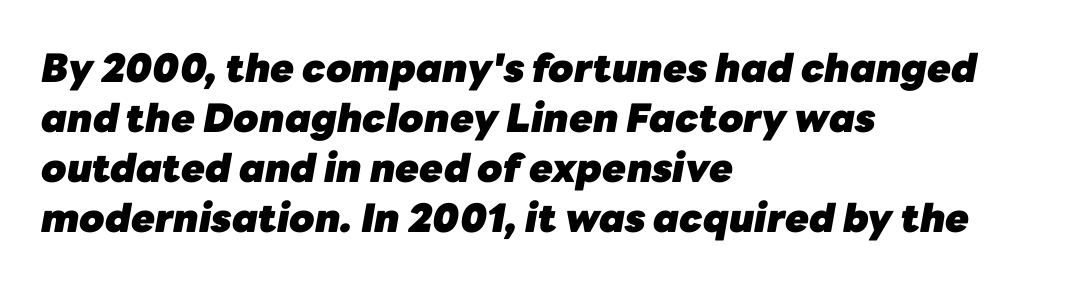
Q: Is the text bold? A: Yes.
Q: Is the text italic (slanted)? A: Yes, it leans right by about 10 degrees.
Q: Is the text underlined? A: No.
Q: How is the paragraph aligned? A: Left-aligned.
Q: Is the spacing between letters normal or unusually wide? A: Normal.
Q: Is the spacing between lines tight, normal or loose? A: Normal.
Q: Width (condensed, normal, or wide)? A: Normal.
Q: Stroke contrast? A: Low.
Q: x-height? A: Medium.
Q: Monospaced? A: No.
